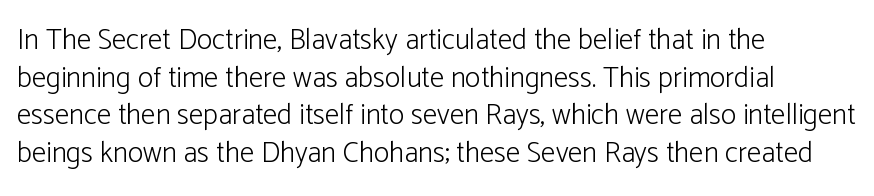
Typographically, this falls in the sans-serif category. The space beneath each line is pristine and unruled. Spacing verdict: proportional, widths tailored to each character. The lines in this sample share a left origin and differ only in where they stop. The letters stand straight up with perfectly vertical stems.
